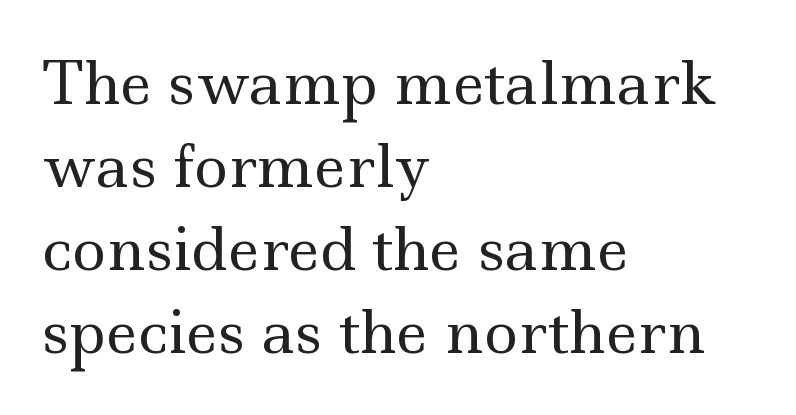
Vertical stems look standard width or narrower in stroke. The paragraph has a hard left edge and a soft right edge. Caption: standard tracking, unaltered. This rendering features lettering with no underline. The passage shown is typeset with a serif family. Compared with typical paragraphs, the rows here are spaced about the same.
